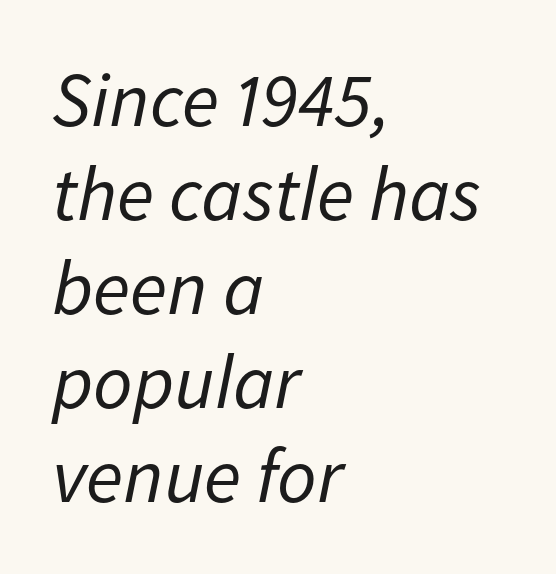
Q: Is the text bold? A: No.
Q: Is the text italic (slanted)? A: Yes, it leans right by about 11 degrees.
Q: Is the text underlined? A: No.
Q: How is the paragraph aligned? A: Left-aligned.
Q: Is the spacing between letters normal or unusually wide? A: Normal.
Q: Width (condensed, normal, or wide)? A: Normal.
Q: Stroke contrast? A: Low.
Q: x-height? A: Medium.
Q: Monospaced? A: No.
